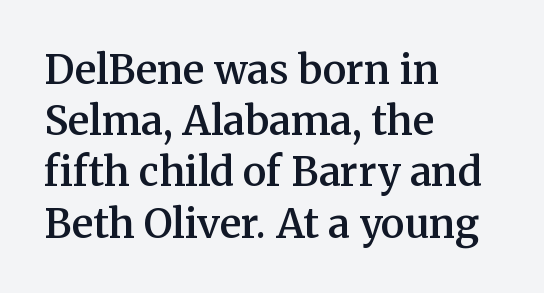
{"serif": "yes", "italic": "no", "bold": "semi", "weight": "semibold", "width": "normal", "stroke_contrast": "medium", "x_height": "medium", "monospaced": "no", "underline": "no", "align": "left", "line_spacing": "normal", "line_spacing_ratio": 1.28, "letter_spacing": "normal", "letter_spacing_em": 0.0, "glyph_px": 40}
